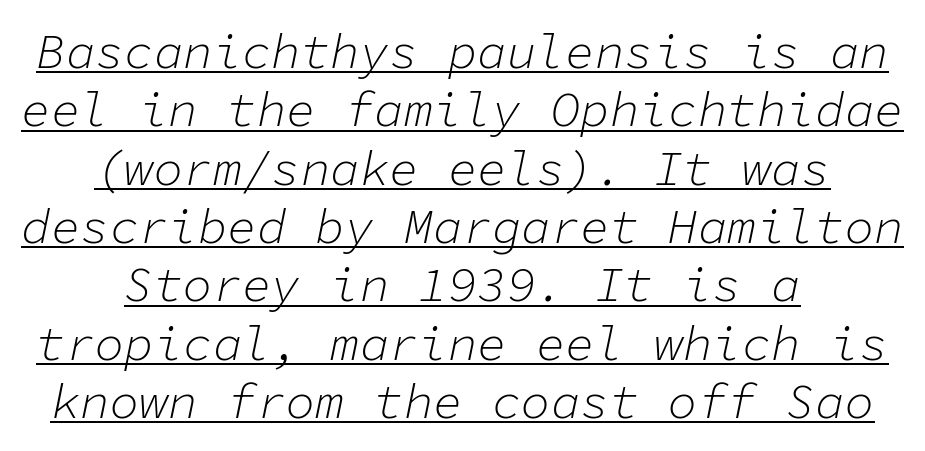
The image shows 49 px light type, italic (leaning right), monospaced; set centered, line spacing 1.19x, normal letter spacing, underlined; low stroke contrast and a medium x-height.
